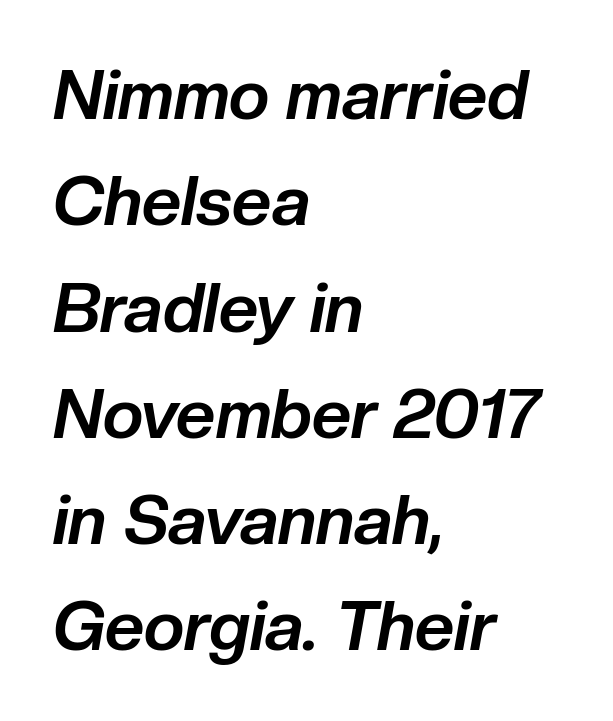
The strip under each line holds only bare page. Notice how the passage keeps a crisp vertical edge on the left only. Summary of vertical rhythm: regular, with standard interline spacing. Here the designer chose a conventional face with non-uniform glyph widths. These lines carry a lot of weight — the face is fully bold. The type is set solid horizontally, with unmodified tracking.
